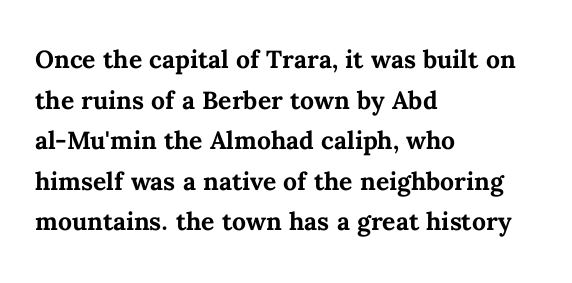
{"italic": "no", "bold": "yes", "weight": "semibold", "width": "normal", "stroke_contrast": "medium", "x_height": "medium", "monospaced": "no", "underline": "no", "align": "left", "line_spacing_ratio": 1.23, "letter_spacing": "normal", "letter_spacing_em": 0.0, "glyph_px": 33}
